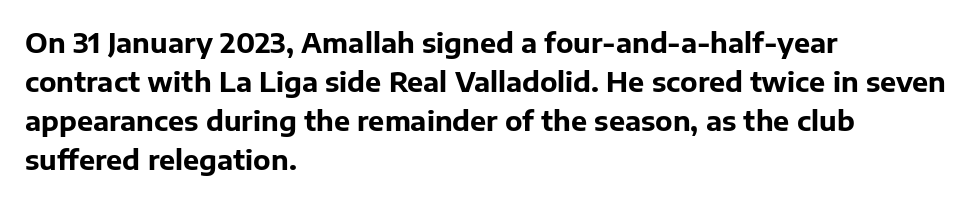
Line starts are locked; line ends wander. On the weight axis this lands at bold, roughly 700. Italic: no, the glyphs are upright roman. Glance below the letters and you will spot only blank space.
